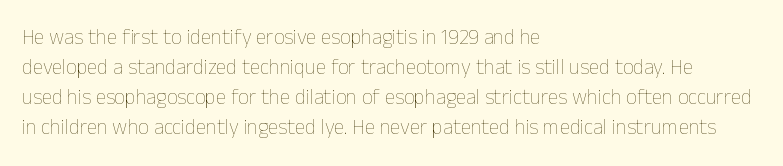
{"italic": "no", "bold": "no", "underline": "no", "align": "left", "line_spacing": "normal", "line_spacing_ratio": 1.43, "letter_spacing": "normal", "letter_spacing_em": 0.0, "glyph_px": 21}
